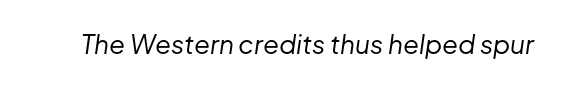
No chunkiness to these letters — they're not bold. Is the type slanted? Yes — the strokes lean at a clear angle. The baseline area is clear. The face used here is rendered with its standard letterfit.
